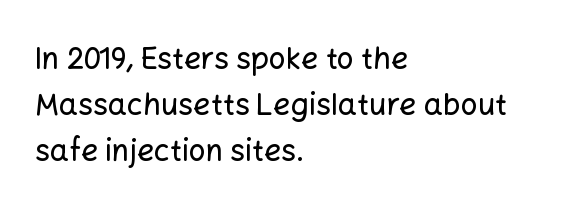
Q: Is the text italic (slanted)? A: No, it is upright.
Q: Is the typeface a serif or a sans-serif typeface? A: Sans-serif.
Q: Is the text underlined? A: No.
Q: How is the paragraph aligned? A: Left-aligned.
Q: Is the spacing between letters normal or unusually wide? A: Normal.
Q: Is the spacing between lines tight, normal or loose? A: Normal.
Q: Width (condensed, normal, or wide)? A: Normal.
Q: Stroke contrast? A: Low.
Q: x-height? A: Medium.
Q: Monospaced? A: No.
